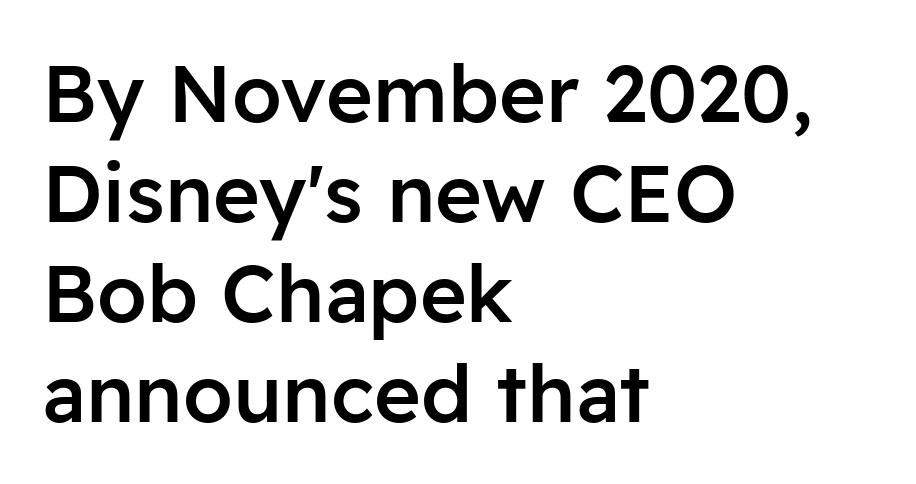
{"serif": "no", "italic": "no", "bold": "semi", "weight": "semibold", "width": "normal", "stroke_contrast": "low", "x_height": "medium", "monospaced": "no", "underline": "no", "align": "left", "line_spacing": "normal", "line_spacing_ratio": 1.25, "letter_spacing": "normal", "letter_spacing_em": 0.0, "glyph_px": 80}
